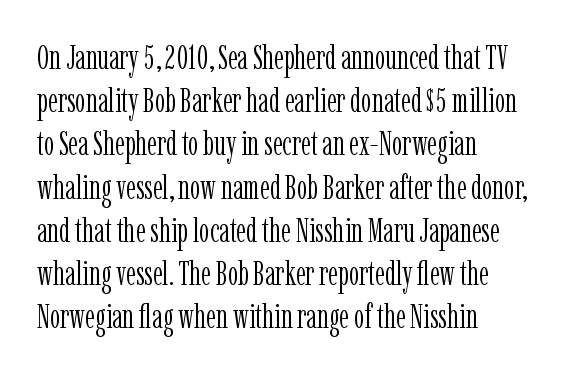
Q: Is the text bold? A: No.
Q: Is the text italic (slanted)? A: No, it is upright.
Q: Is the typeface a serif or a sans-serif typeface? A: Serif.
Q: Is the text underlined? A: No.
Q: How is the paragraph aligned? A: Left-aligned.
Q: Is the spacing between letters normal or unusually wide? A: Normal.
Q: Is the spacing between lines tight, normal or loose? A: Normal.
Q: Width (condensed, normal, or wide)? A: Condensed.
Q: Stroke contrast? A: Low.
Q: x-height? A: Medium.
Q: Monospaced? A: No.
